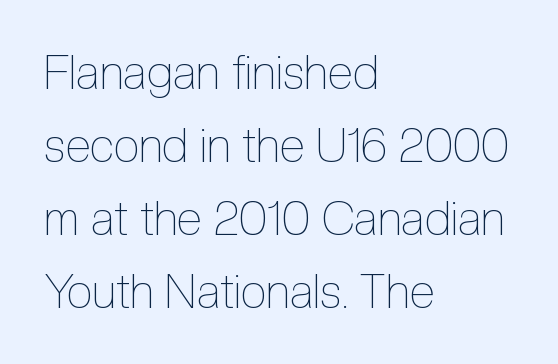
{"italic": "no", "bold": "no", "weight": "thin", "width": "condensed", "x_height": "medium", "monospaced": "no", "underline": "no", "align": "left", "line_spacing": "normal", "line_spacing_ratio": 1.55, "letter_spacing": "normal", "letter_spacing_em": 0.0, "glyph_px": 47}
